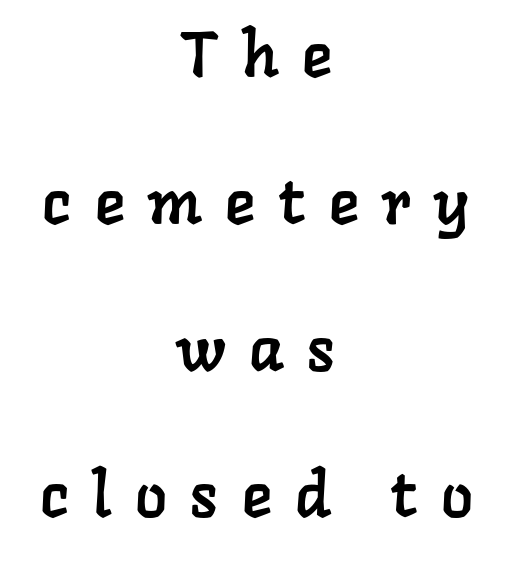
The image shows 63 px serif type; set centered, loose line spacing (2.33x), unusually wide letter spacing (+0.37 em), not underlined; low stroke contrast and a medium x-height.
